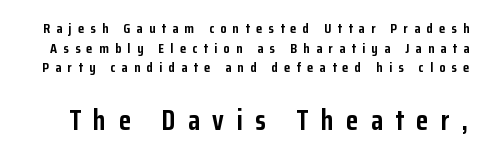
Q: Is the text bold? A: Yes.
Q: Is the text italic (slanted)? A: No, it is upright.
Q: Is the typeface a serif or a sans-serif typeface? A: Sans-serif.
Q: Is the text underlined? A: No.
Q: Is the spacing between letters normal or unusually wide? A: Unusually wide.
Q: Is the spacing between lines tight, normal or loose? A: Normal.
Q: Which block of text is set in a larger size, the first (top) or the second (bottom)? A: The second (bottom) one.
Q: Width (condensed, normal, or wide)? A: Condensed.
Q: Stroke contrast? A: Low.
Q: x-height? A: Medium.
Q: Monospaced? A: No.
